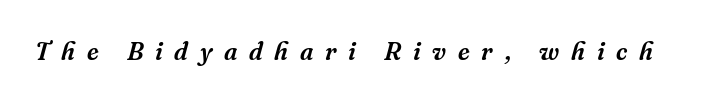
Underline: absent. Italic: yes, the glyphs are oblique. The tracking reads as deliberately expanded to a designer's eye.
